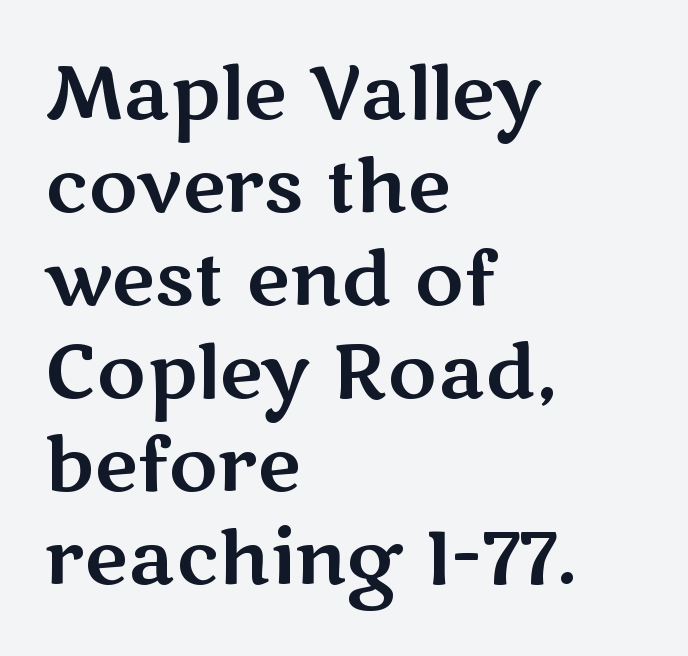
Q: Is the text italic (slanted)? A: No, it is upright.
Q: Is the typeface a serif or a sans-serif typeface? A: Sans-serif.
Q: Is the text underlined? A: No.
Q: How is the paragraph aligned? A: Left-aligned.
Q: Is the spacing between letters normal or unusually wide? A: Normal.
Q: Width (condensed, normal, or wide)? A: Wide.
Q: Stroke contrast? A: Medium.
Q: x-height? A: Medium.
Q: Monospaced? A: No.
